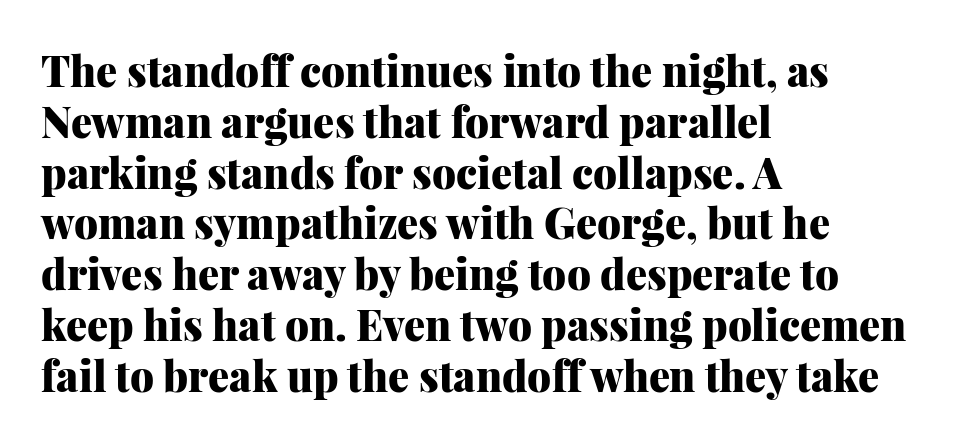
The rendering uses natural spacing where letterforms have individual widths. The rag falls on the right side of this text block. Little horizontal feet cap the strokes, marking this as serif type. The space directly below the letters is spotless. The glyphs have the mass of a bold cut.
